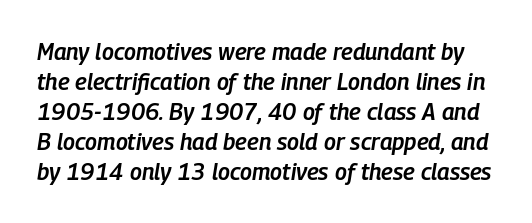
The passage shown has conventional tracking throughout. Compared with ordinary roman type, these characters are visibly tilted. Plain, unruled lines of type. This is the in-between weight designers call semibold or demi. What's the leading like? Ordinary, nothing unusual.
